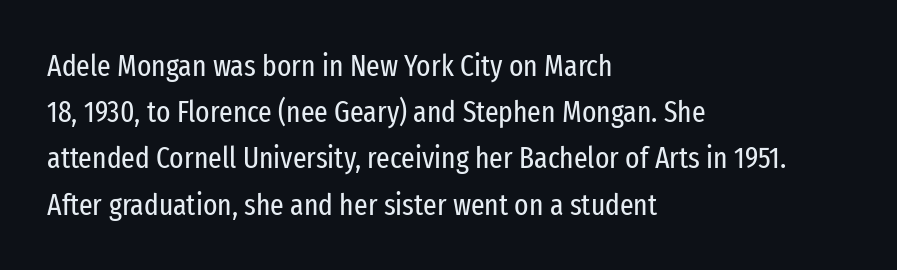
Q: Is the text bold? A: No.
Q: Is the text italic (slanted)? A: No, it is upright.
Q: Is the typeface a serif or a sans-serif typeface? A: Sans-serif.
Q: Is the text underlined? A: No.
Q: How is the paragraph aligned? A: Left-aligned.
Q: Is the spacing between letters normal or unusually wide? A: Normal.
Q: Is the spacing between lines tight, normal or loose? A: Normal.
Q: Width (condensed, normal, or wide)? A: Condensed.
Q: Stroke contrast? A: Low.
Q: x-height? A: Medium.
Q: Monospaced? A: No.
